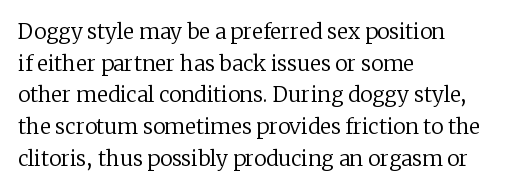
{"italic": "no", "bold": "no", "underline": "no", "align": "left", "line_spacing": "normal", "line_spacing_ratio": 1.51, "letter_spacing": "normal", "letter_spacing_em": 0.0, "glyph_px": 21}
